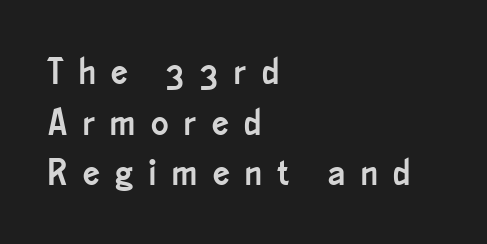
Is this a sans? Yes — the strokes have no serifs. Proportional: the letters do not fall into vertical columns. The specimen reads as upright at a glance. Does the leading feel generous? No, just average. The gap between lines stays unmarked.
